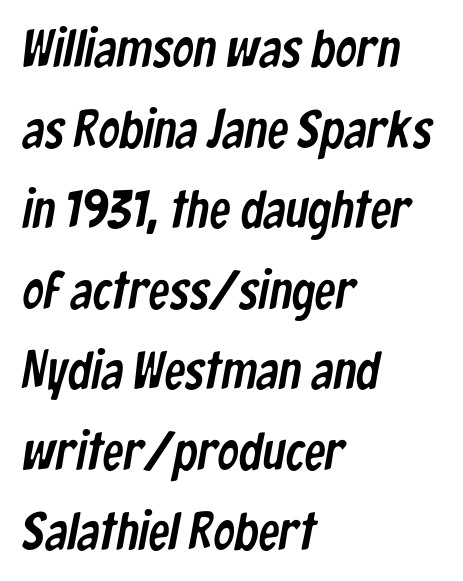
Compared with typical body copy, the letter spacing here is the same. The face used here is proportionally spaced, like ordinary book or web type. Line spacing here is normal. Stroke terminals: plain, sans-serif.
